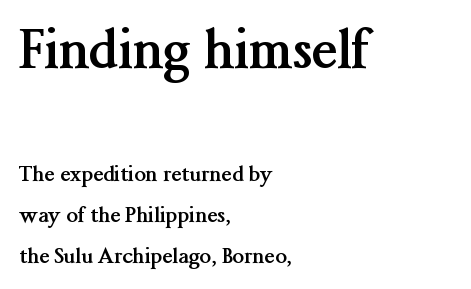
This sample is left-justified, so line endings fall wherever the words run out. Emphasis by weight is at full strength: bold. Reading top to bottom, the characters get smaller at the block break. Old-style or modern, the face here clearly has serifs. In terms of posture, this sample is upright.
